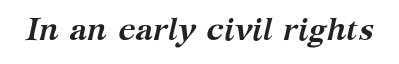
The font family rendered here belongs to the serif group. Underlining? Definitely not there. The whole block is typeset with a tilt. As a designer I'd log this as weight 700, bold. The face used here is proportionally spaced, like ordinary book or web type.
